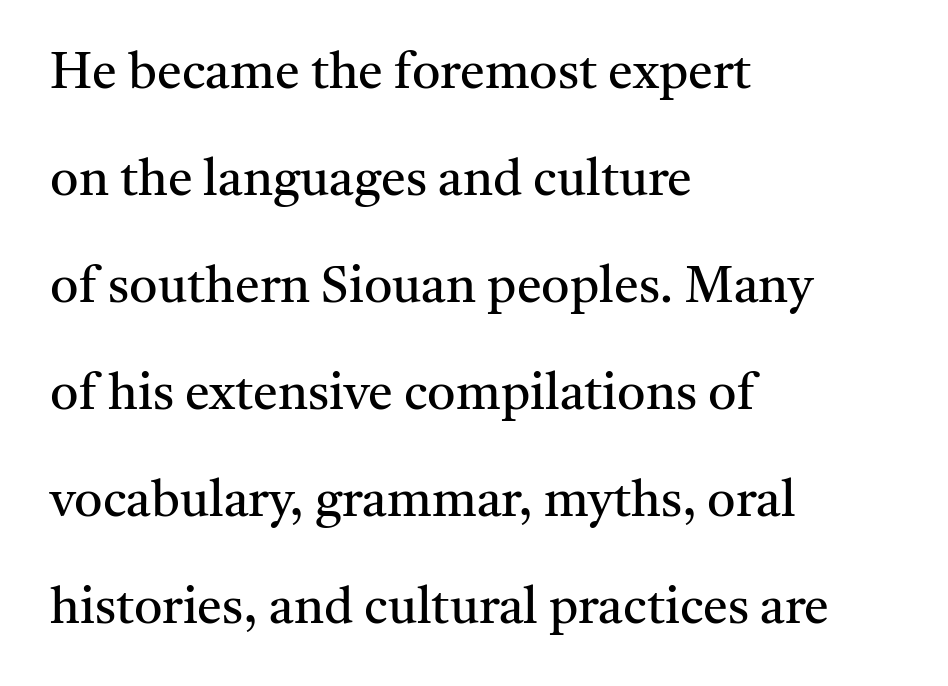
{"serif": "yes", "italic": "no", "bold": "no", "weight": "regular", "width": "normal", "stroke_contrast": "medium", "x_height": "medium", "monospaced": "no", "underline": "no", "align": "left", "line_spacing": "loose", "line_spacing_ratio": 2.14, "letter_spacing": "normal", "letter_spacing_em": 0.0, "glyph_px": 50}
